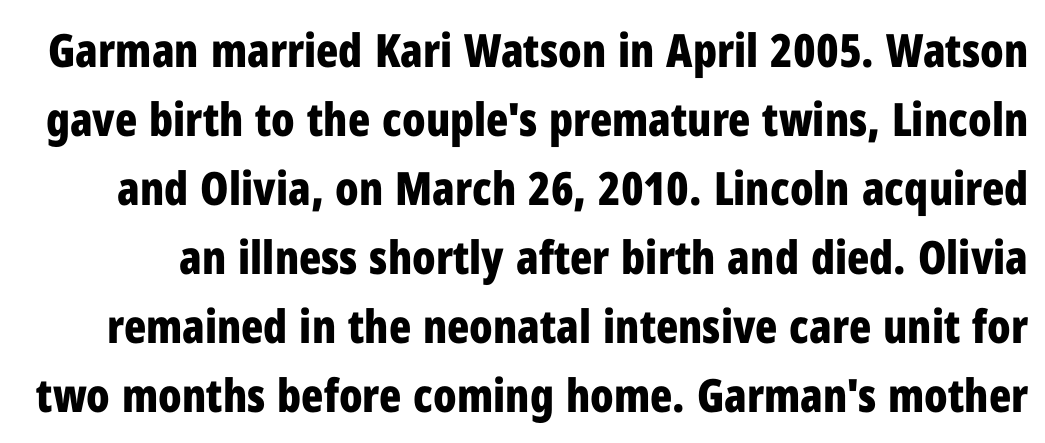
Q: Is the text bold? A: Yes.
Q: Is the text italic (slanted)? A: No, it is upright.
Q: Is the typeface a serif or a sans-serif typeface? A: Sans-serif.
Q: Is the text underlined? A: No.
Q: Is the spacing between letters normal or unusually wide? A: Normal.
Q: Is the spacing between lines tight, normal or loose? A: Normal.
Q: Width (condensed, normal, or wide)? A: Condensed.
Q: Stroke contrast? A: Low.
Q: x-height? A: Medium.
Q: Monospaced? A: No.
